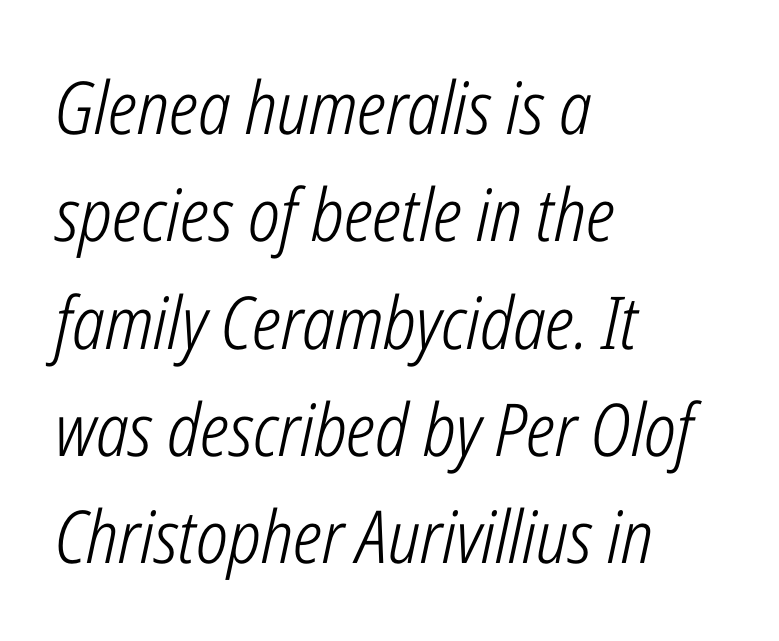
Q: Is the text bold? A: No.
Q: Is the text italic (slanted)? A: Yes, it leans right by about 12 degrees.
Q: Is the text underlined? A: No.
Q: How is the paragraph aligned? A: Left-aligned.
Q: Is the spacing between letters normal or unusually wide? A: Normal.
Q: Is the spacing between lines tight, normal or loose? A: Normal.
Q: Width (condensed, normal, or wide)? A: Condensed.
Q: Stroke contrast? A: Low.
Q: x-height? A: Medium.
Q: Monospaced? A: No.
